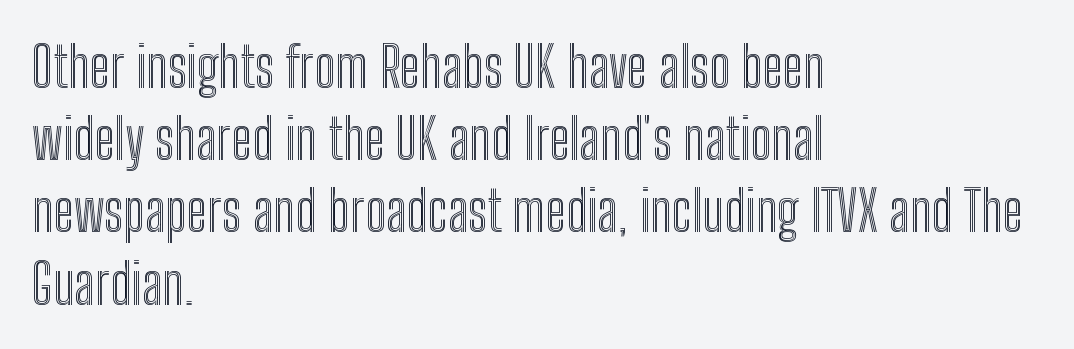
The image shows 56 px condensed type, upright; set left-aligned, normal line spacing (1.29x), normal letter spacing, not underlined; a medium x-height.
